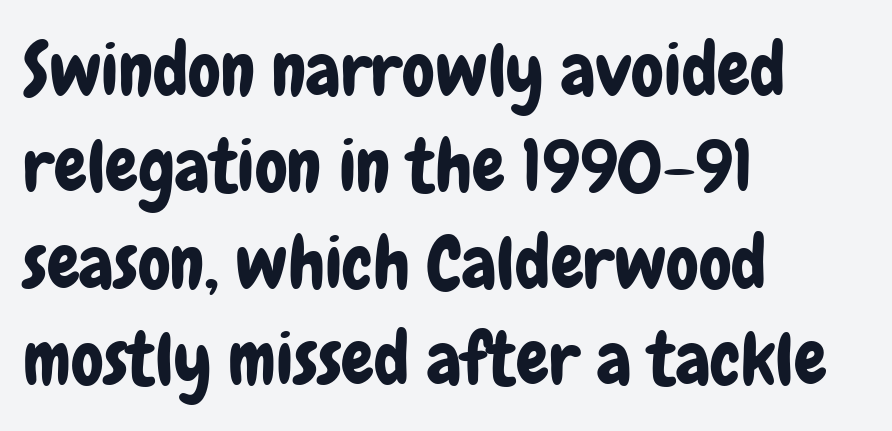
The image shows 73 px condensed sans-serif type, upright; set left-aligned, normal line spacing (1.32x), normal letter spacing, not underlined; low stroke contrast and a medium x-height.
